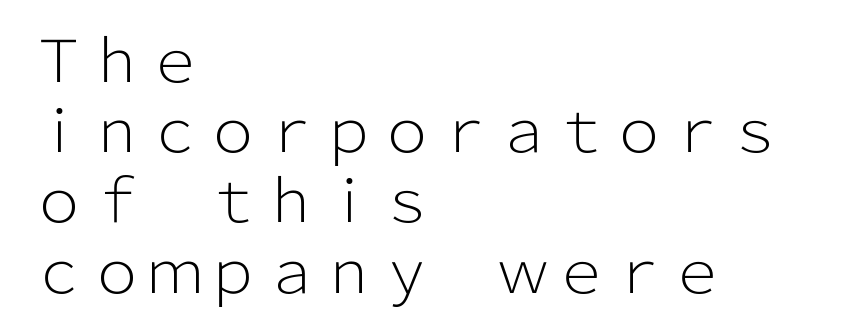
{"serif": "no", "italic": "no", "bold": "no", "weight": "light", "width": "normal", "stroke_contrast": "low", "x_height": "medium", "monospaced": "no", "underline": "no", "align": "left", "line_spacing_ratio": 1.21, "letter_spacing": "normal", "letter_spacing_em": 0.0, "glyph_px": 58}
